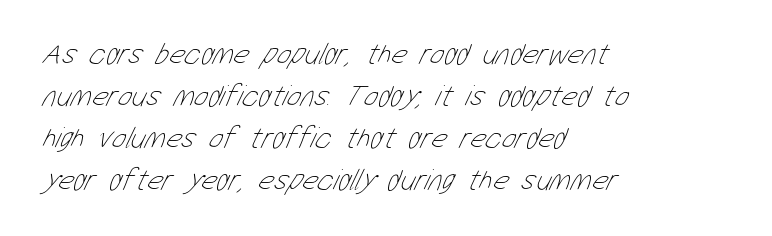
The image shows 30 px thin, condensed type; set left-aligned, normal line spacing (1.4x), normal letter spacing, not underlined; low stroke contrast and a medium x-height.
